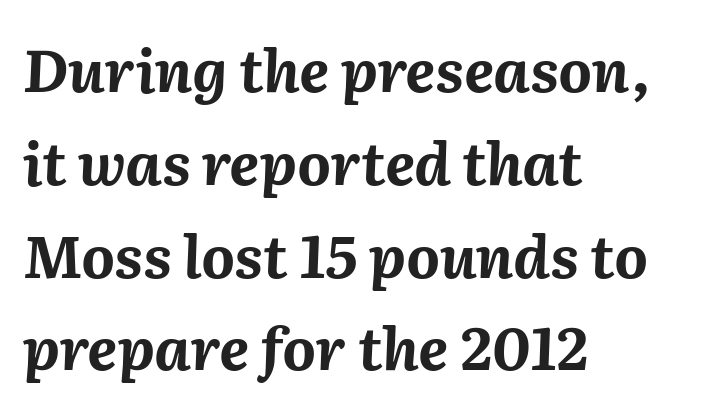
Default kerning and tracking; the words read as compact shapes. Posture: slanted. Emphasis by weight is at full strength: bold. Each row of text sits above clean, open space. Is this a fixed-width face? No — the glyphs have proportional, varying widths. Horizontally, the lines are justified to the leading edge only.
